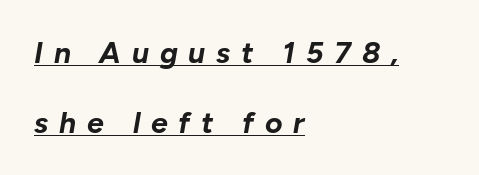
{"italic": "yes", "lean": "right", "slant_degrees": 10, "bold": "yes", "weight": "bold", "width": "normal", "stroke_contrast": "low", "x_height": "medium", "monospaced": "no", "underline": "yes", "align": "left", "line_spacing": "loose", "line_spacing_ratio": 2.32, "letter_spacing": "wide", "letter_spacing_em": 0.36, "glyph_px": 30}
